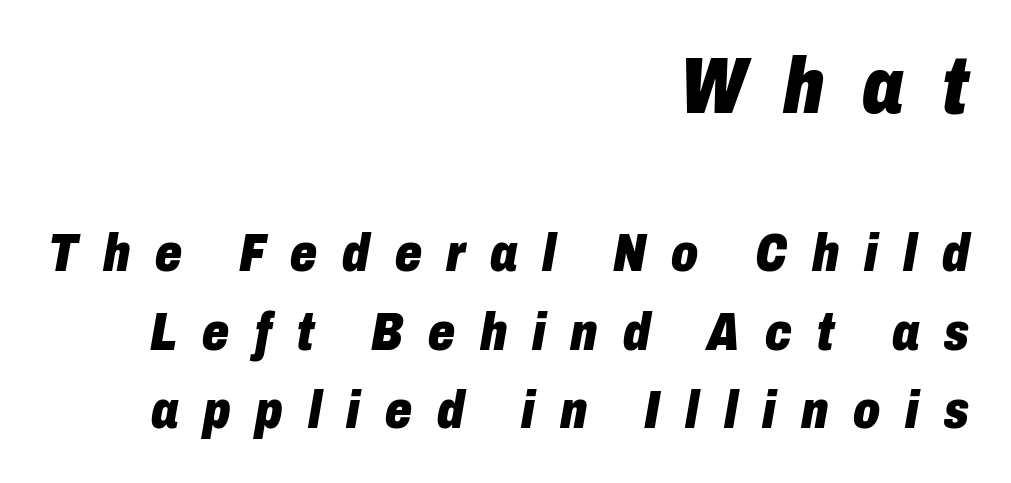
The rendering applies a slant to the glyphs. Varying glyph widths throughout — classic text-font behaviour. The upper block of text is set noticeably larger than the block beneath it. The designer left line spacing at the default.
